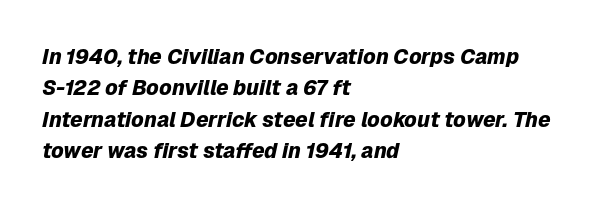
{"italic": "yes", "lean": "right", "slant_degrees": 12, "bold": "yes", "underline": "no", "align": "left", "line_spacing": "normal", "line_spacing_ratio": 1.49, "letter_spacing": "normal", "letter_spacing_em": 0.0, "glyph_px": 21}
